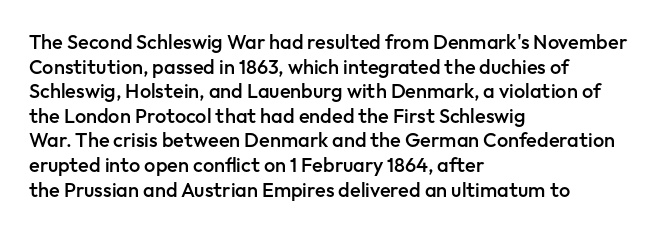
{"italic": "no", "bold": "semi", "underline": "no", "align": "left", "line_spacing_ratio": 1.23, "letter_spacing": "normal", "letter_spacing_em": 0.0, "glyph_px": 20}
